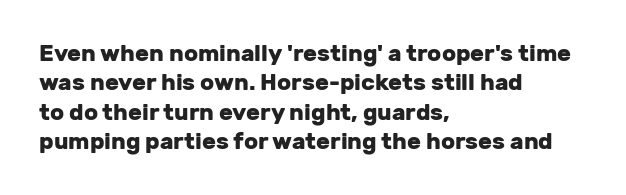
Q: Is the text bold? A: Yes.
Q: Is the text italic (slanted)? A: No, it is upright.
Q: Is the text underlined? A: No.
Q: How is the paragraph aligned? A: Left-aligned.
Q: Is the spacing between letters normal or unusually wide? A: Normal.
Q: Is the spacing between lines tight, normal or loose? A: Normal.
